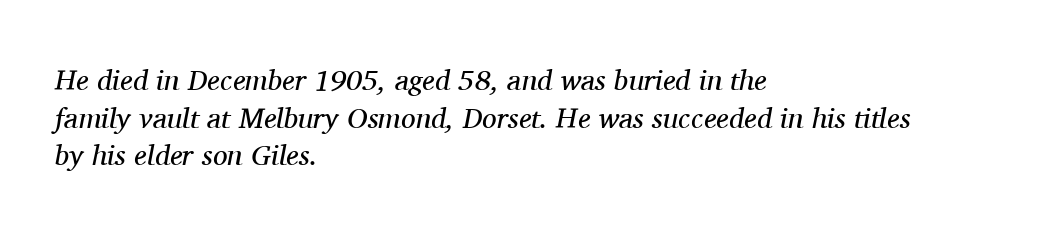
The image shows 29 px regular-weight serif type, italic (leaning right); set left-aligned, normal line spacing (1.3x), normal letter spacing, not underlined; medium stroke contrast and a medium x-height.
